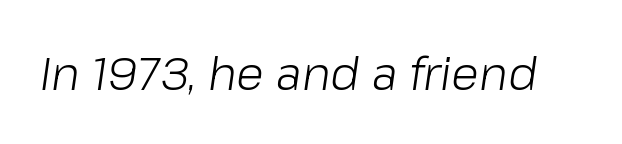
{"italic": "yes", "lean": "right", "slant_degrees": 8, "bold": "no", "weight": "light", "width": "normal", "stroke_contrast": "low", "x_height": "medium", "monospaced": "no", "underline": "no", "letter_spacing": "normal", "letter_spacing_em": 0.0, "glyph_px": 46}
